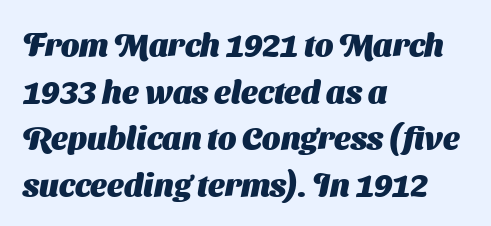
{"serif": "no", "bold": "yes", "weight": "heavy", "width": "normal", "stroke_contrast": "medium", "x_height": "medium", "monospaced": "no", "underline": "no", "align": "left", "line_spacing": "normal", "line_spacing_ratio": 1.46, "letter_spacing": "normal", "letter_spacing_em": 0.0, "glyph_px": 32}
